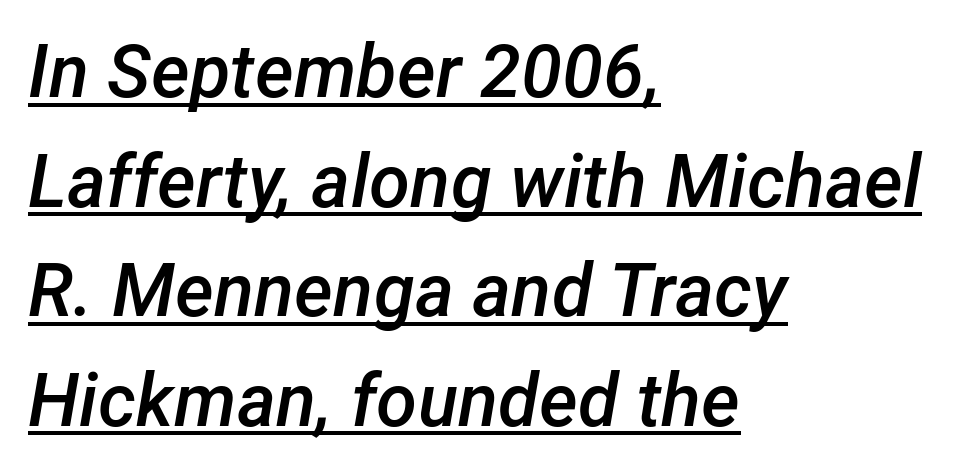
These lines keep a tight, regular rhythm from letter to letter. Visually the block forms a straight wall on the left and a jagged coastline on the right. Decoration check: the copy is underlined. Here the designer chose a conventional face with non-uniform glyph widths. If you drew a line through each stem, it would be angled.
